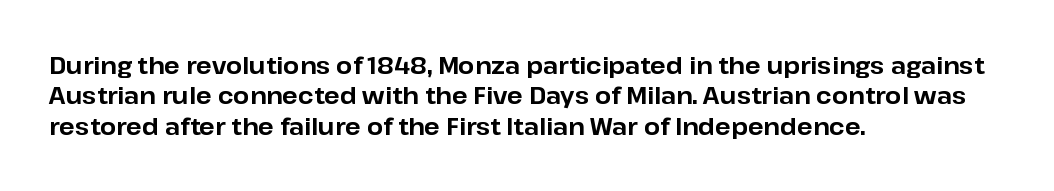
{"italic": "no", "bold": "yes", "underline": "no", "align": "left", "line_spacing": "normal", "line_spacing_ratio": 1.32, "letter_spacing": "normal", "letter_spacing_em": 0.0, "glyph_px": 23}
